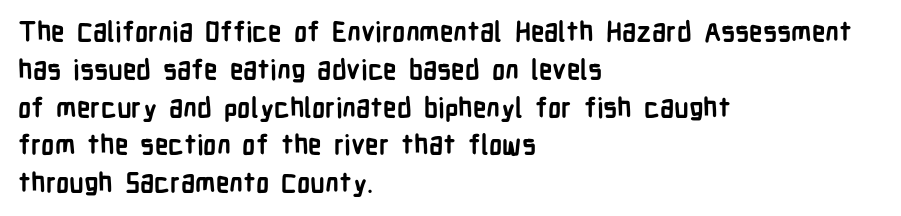
The image shows 27 px bold type, upright; set left-aligned, normal line spacing (1.4x), normal letter spacing, not underlined.
